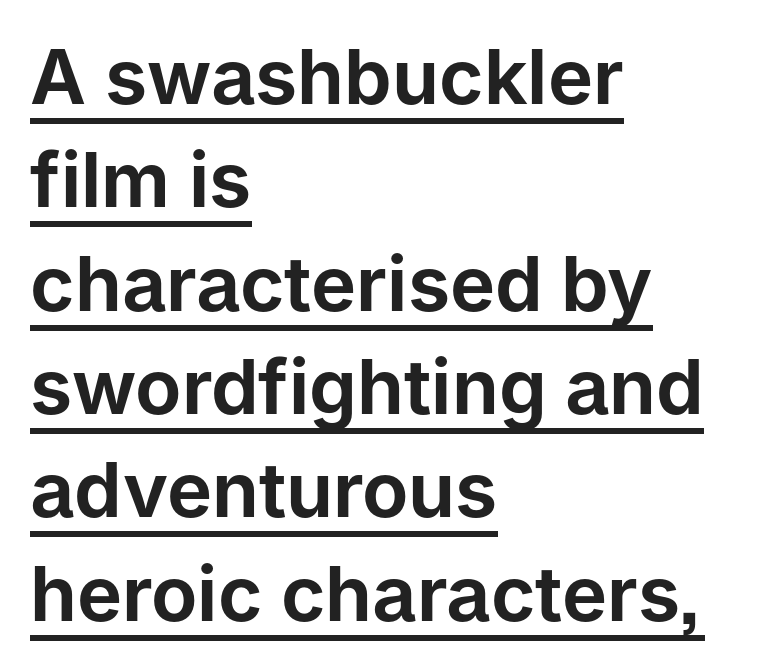
{"serif": "no", "italic": "no", "width": "normal", "stroke_contrast": "low", "x_height": "medium", "monospaced": "no", "underline": "yes", "align": "left", "line_spacing": "normal", "line_spacing_ratio": 1.36, "letter_spacing": "normal", "letter_spacing_em": 0.0, "glyph_px": 76}
